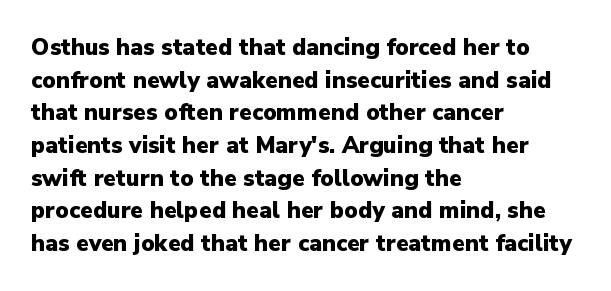
Here the glyphs are tracked normally, forming tight word shapes. One-word summary of the alignment: left. In terms of posture, this sample is upright. Notice how thick the strokes are: this is what a full bold looks like. The lines sit at an ordinary, default distance from one another.
